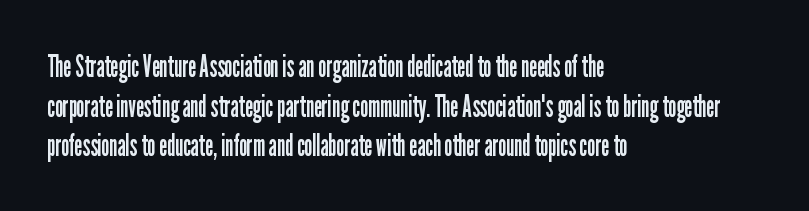
Left-aligned paragraph, ragged on the right. The face used here is proportionally spaced, like ordinary book or web type. You can tell it's not italic because the verticals are truly vertical. Underlining? Definitely not there. The letters look calm and open, with moderate or lighter stems. The rendering uses a moderate line-height, typical for paragraphs.
